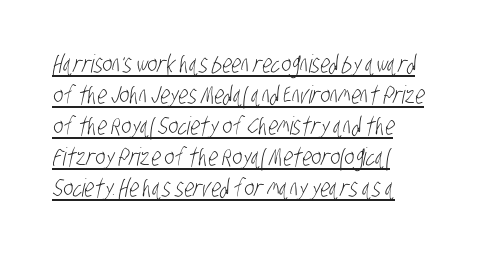
The image shows 25 px text type; set left-aligned, line spacing 1.24x, normal letter spacing, underlined.
